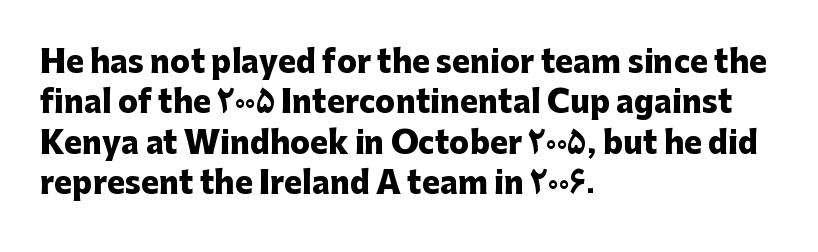
The image shows 30 px heavy sans-serif type, upright; set left-aligned, normal line spacing (1.35x), normal letter spacing, not underlined; low stroke contrast and a medium x-height.
